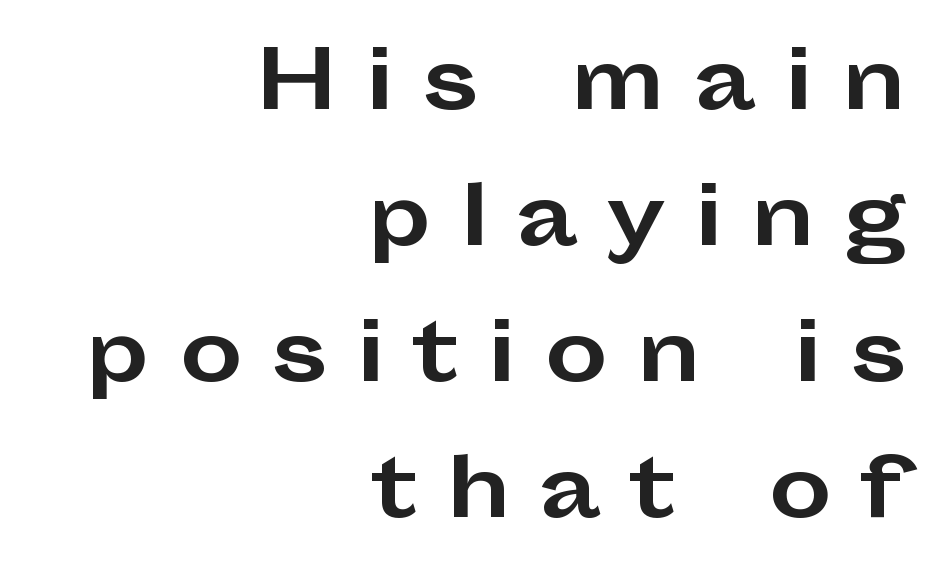
The image shows 79 px bold, wide sans-serif type, upright; set right-aligned, line spacing 1.72x, unusually wide letter spacing (+0.37 em), not underlined; low stroke contrast and a medium x-height.
